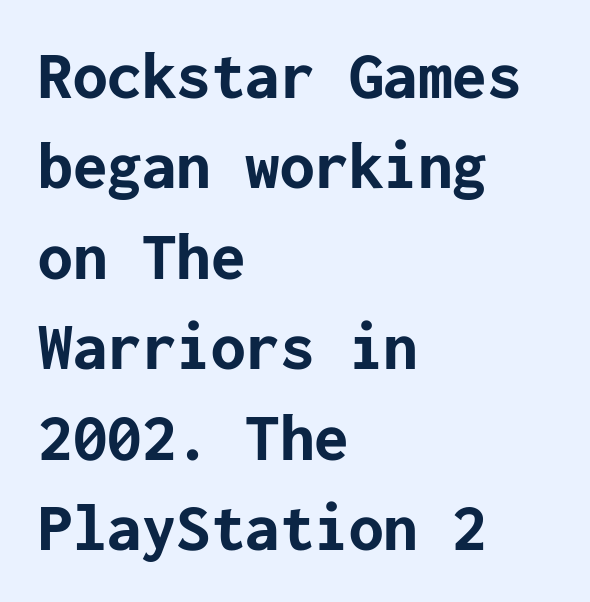
Q: Is the text bold? A: Yes.
Q: Is the text italic (slanted)? A: No, it is upright.
Q: Is the typeface a serif or a sans-serif typeface? A: Sans-serif.
Q: Is the text underlined? A: No.
Q: How is the paragraph aligned? A: Left-aligned.
Q: Is the spacing between letters normal or unusually wide? A: Normal.
Q: Is the spacing between lines tight, normal or loose? A: Normal.
Q: Width (condensed, normal, or wide)? A: Normal.
Q: Stroke contrast? A: Low.
Q: x-height? A: Medium.
